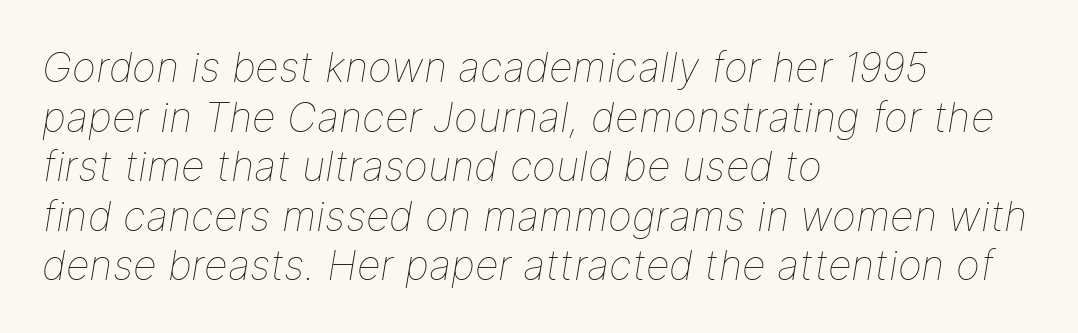
The image shows 41 px thin type, italic (leaning right); set left-aligned, line spacing 1.21x, normal letter spacing, not underlined; low stroke contrast and a medium x-height.
